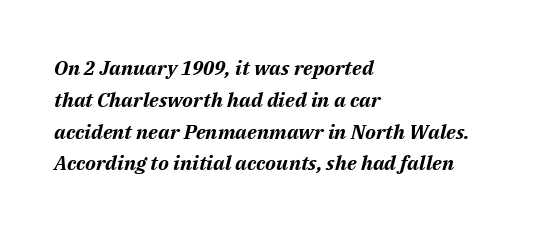
Q: Is the text bold? A: Yes.
Q: Is the text italic (slanted)? A: Yes, it leans right by about 14 degrees.
Q: Is the text underlined? A: No.
Q: How is the paragraph aligned? A: Left-aligned.
Q: Is the spacing between letters normal or unusually wide? A: Normal.
Q: Is the spacing between lines tight, normal or loose? A: Normal.
